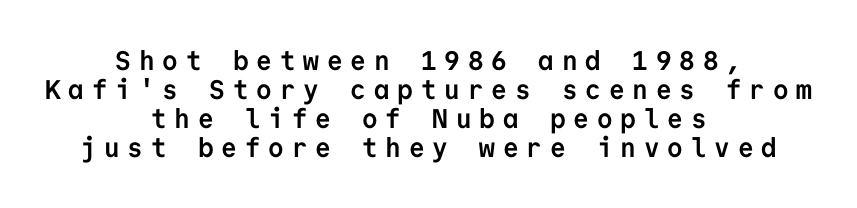
{"italic": "no", "bold": "yes", "underline": "no", "align": "center", "line_spacing": "tight", "line_spacing_ratio": 1.07, "letter_spacing": "wide", "letter_spacing_em": 0.29, "glyph_px": 27}
